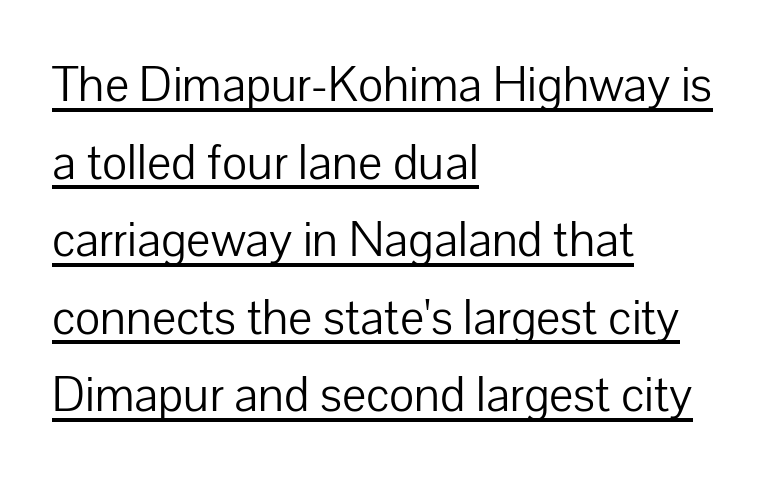
Varying glyph widths throughout — classic text-font behaviour. These lines are composed in type without serifs. Whoever set this chose a conventional vertical rhythm. Teacher's note: observe the even left margin — that is flush-left alignment. The strokes are not fattened; the text isn't bold. Posture: upright roman.
